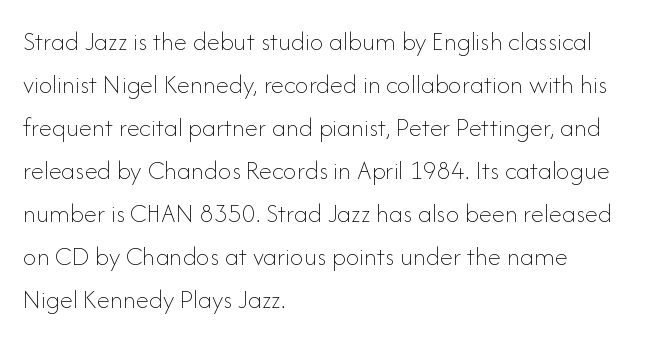
Line beginnings align vertically; line endings do not. Quick note: not italic, upright. No chunkiness to these letters — they're not bold. Default kerning and tracking; the words read as compact shapes.
